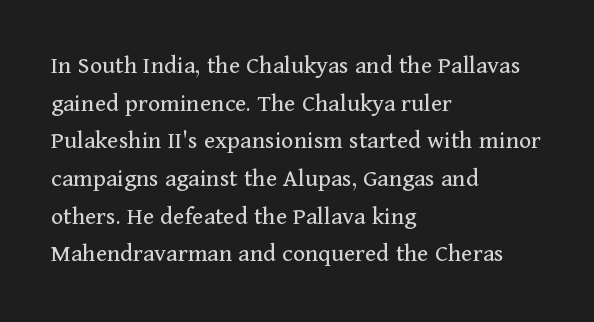
This sample is left-justified, so line endings fall wherever the words run out. Short note: letters normally spaced. These lines were composed using upright roman letters. Nothing heavy about these letters — not bold at all. The glyphs are unaccompanied by any horizontal stroke below them. Quick note: interline space is typical.
